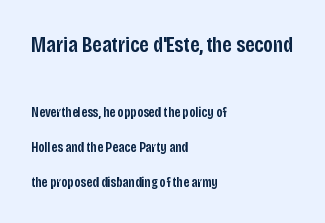
Q: Is the text bold? A: Semi-bold.
Q: Is the text italic (slanted)? A: No, it is upright.
Q: Is the text underlined? A: No.
Q: How is the paragraph aligned? A: Left-aligned.
Q: Is the spacing between letters normal or unusually wide? A: Normal.
Q: Is the spacing between lines tight, normal or loose? A: Loose.
Q: Which block of text is set in a larger size, the first (top) or the second (bottom)? A: The first (top) one.
